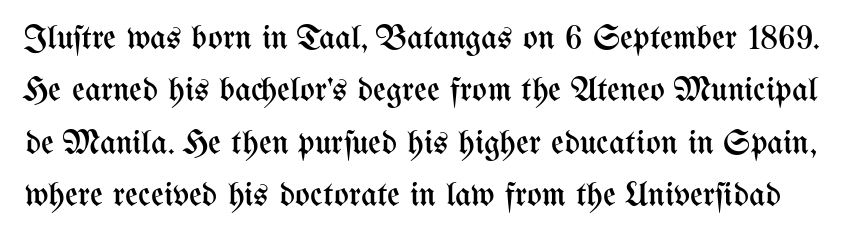
The image shows 35 px regular-weight, condensed type, upright; set normal line spacing (1.5x), normal letter spacing, not underlined; medium stroke contrast and a medium x-height.
